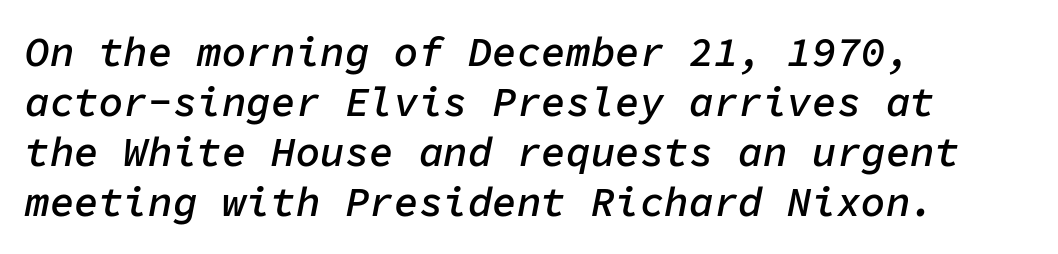
Descender tails drop into unmarked territory. Italic? Definitely — the glyphs are oblique. A somewhat darkened texture: the type is semibold rather than bold. There is no visible air inserted between adjacent glyphs. Horizontal alignment here is leftward, the default for most running prose. The rendering uses typewriter-style spacing with identical character cells.
